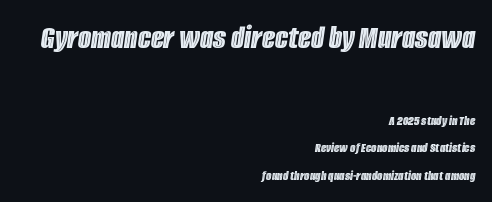
The image shows 34 px condensed type, italic (leaning right); set right-aligned, loose line spacing (1.98x), normal letter spacing, not underlined; the first (top) block is 2.43x larger; a large x-height.
